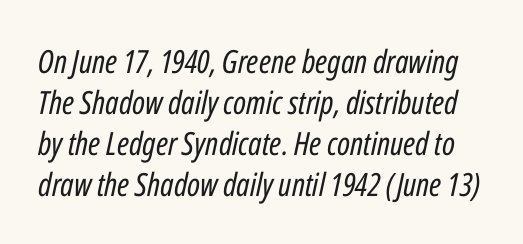
{"italic": "yes", "lean": "right", "slant_degrees": 12, "bold": "no", "weight": "regular", "width": "condensed", "stroke_contrast": "low", "x_height": "medium", "monospaced": "no", "underline": "no", "line_spacing": "normal", "line_spacing_ratio": 1.28, "letter_spacing": "normal", "letter_spacing_em": 0.0, "glyph_px": 32}
